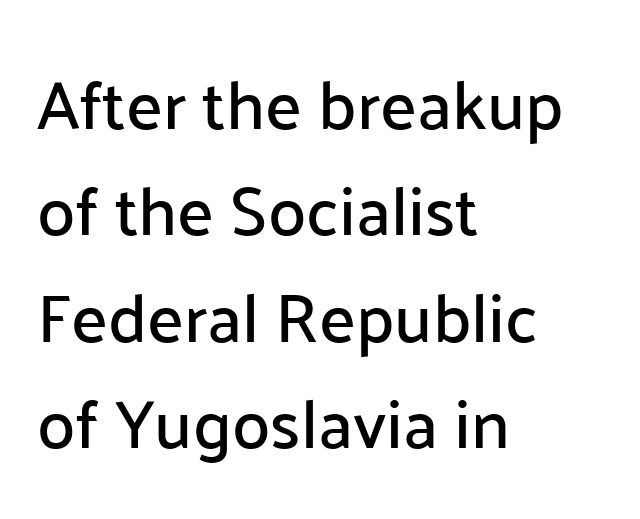
Each row of text sits above clean, open space. Leading matches the norm, producing a regular column. The rendering uses natural spacing where letterforms have individual widths. The rag falls on the right side of this text block. The type family on display is of the sans-serif kind.
